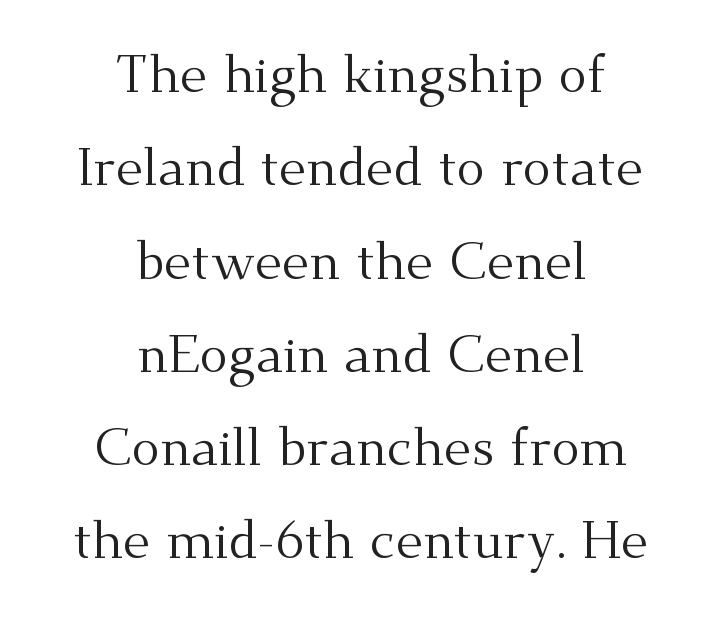
You could not count columns in this text — the font is proportionally spaced. The passage shown is typeset with a serif family. In CSS terms this would be text-align: center. The strokes are not fattened; the text isn't bold.
